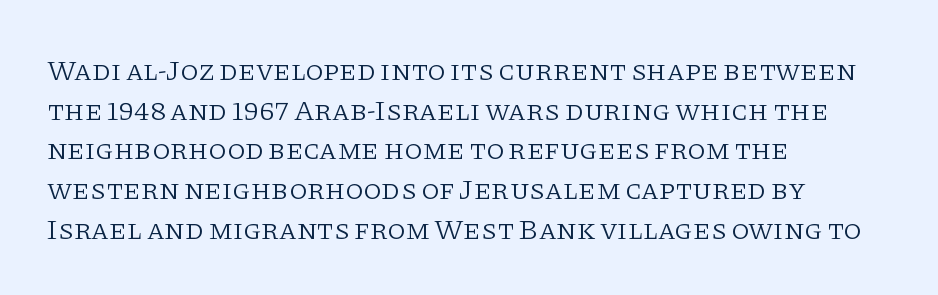
{"serif": "yes", "italic": "no", "bold": "no", "weight": "light", "width": "normal", "stroke_contrast": "low", "x_height": "large", "monospaced": "no", "underline": "no", "align": "left", "line_spacing": "normal", "line_spacing_ratio": 1.37, "letter_spacing": "normal", "letter_spacing_em": 0.0, "glyph_px": 29}
